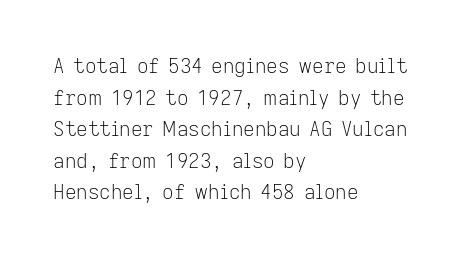
Teacher's note: observe the even left margin — that is flush-left alignment. The passage shown is not underscored anywhere. The rendering uses a moderate line-height, typical for paragraphs. Ascenders rise straight up at ninety degrees. Nobody touched the tracking dial on this one.
